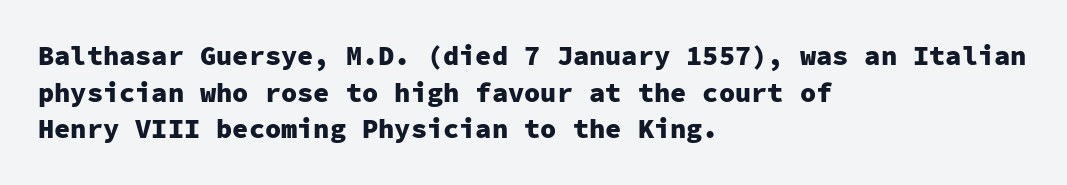
The image shows 27 px bold type, upright; set left-aligned, normal line spacing (1.36x), normal letter spacing, not underlined.
